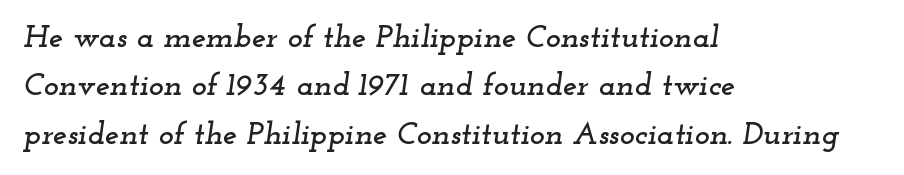
The image shows 32 px wide serif type, italic (leaning right); set left-aligned, normal line spacing (1.51x), normal letter spacing, not underlined; low stroke contrast and a small x-height.
